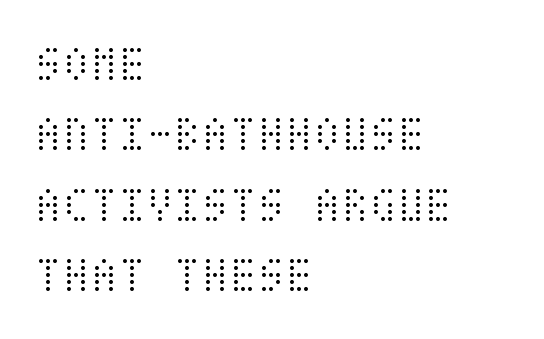
{"italic": "no", "bold": "no", "weight": "light", "width": "condensed", "stroke_contrast": "medium", "x_height": "large", "underline": "no", "align": "left", "line_spacing": "normal", "line_spacing_ratio": 1.38, "letter_spacing": "normal", "letter_spacing_em": 0.0, "glyph_px": 51}
